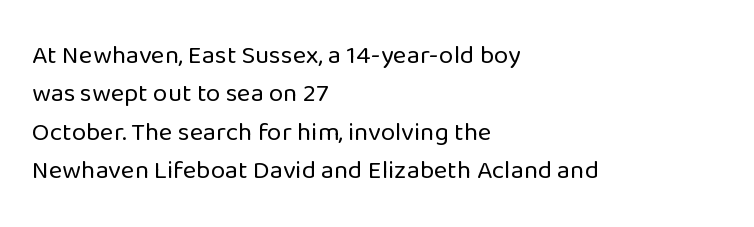
The image shows 26 px text type, upright; set left-aligned, normal line spacing (1.48x), normal letter spacing, not underlined.
